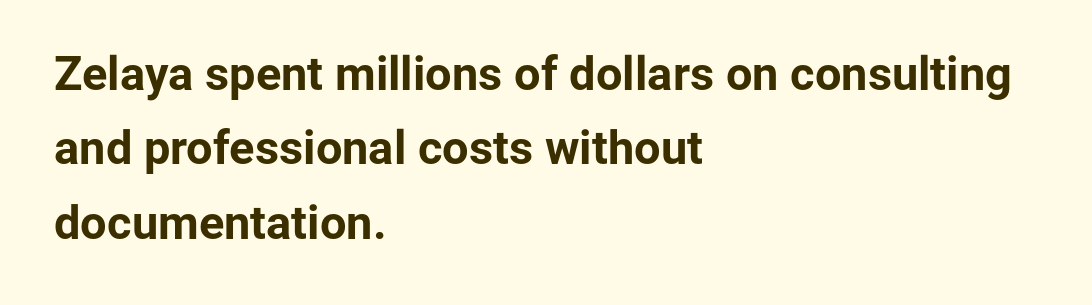
Q: Is the text bold? A: Yes.
Q: Is the text italic (slanted)? A: No, it is upright.
Q: Is the typeface a serif or a sans-serif typeface? A: Sans-serif.
Q: Is the text underlined? A: No.
Q: How is the paragraph aligned? A: Left-aligned.
Q: Is the spacing between letters normal or unusually wide? A: Normal.
Q: Is the spacing between lines tight, normal or loose? A: Normal.
Q: Width (condensed, normal, or wide)? A: Normal.
Q: Stroke contrast? A: Low.
Q: x-height? A: Medium.
Q: Monospaced? A: No.
